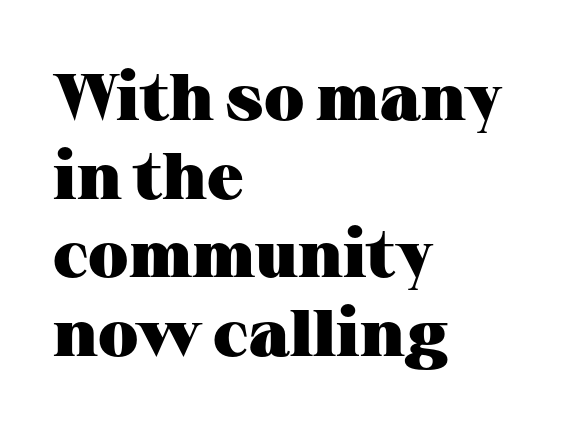
Examine the stroke ends and you'll spot serifs. The characters look thick and weighty, a clear bold. This sample is left-justified, so line endings fall wherever the words run out. Do the characters align in a grid? No, the font is proportional. Glance below the letters and you will spot only blank space. The axis of the letterforms is exactly vertical.
